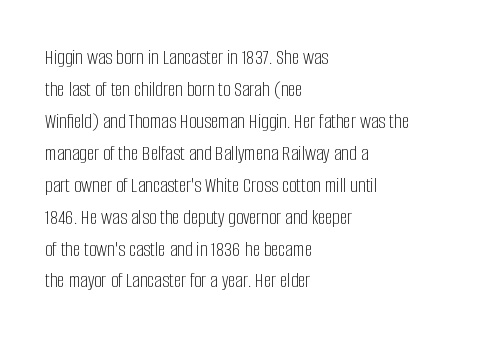
The image shows 21 px text type, upright; set left-aligned, normal line spacing (1.52x), normal letter spacing, not underlined.
